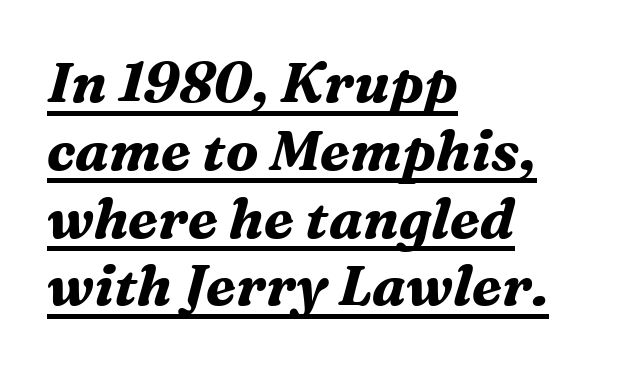
The image shows 56 px bold serif type, italic (leaning right); set left-aligned, line spacing 1.21x, normal letter spacing, underlined; medium stroke contrast and a medium x-height.
